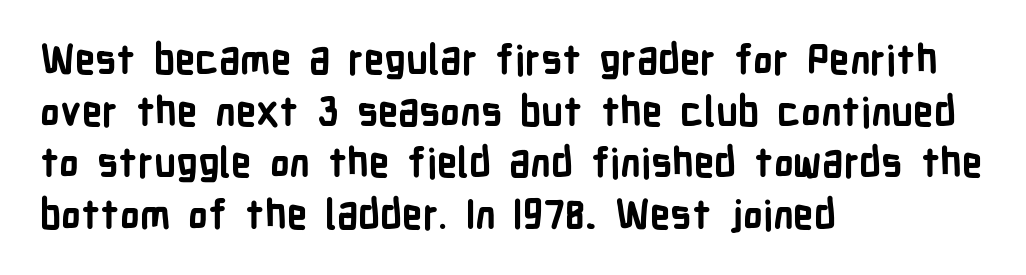
The image shows 40 px bold, condensed sans-serif type, upright; set left-aligned, normal line spacing (1.29x), normal letter spacing, not underlined; low stroke contrast and a medium x-height.
